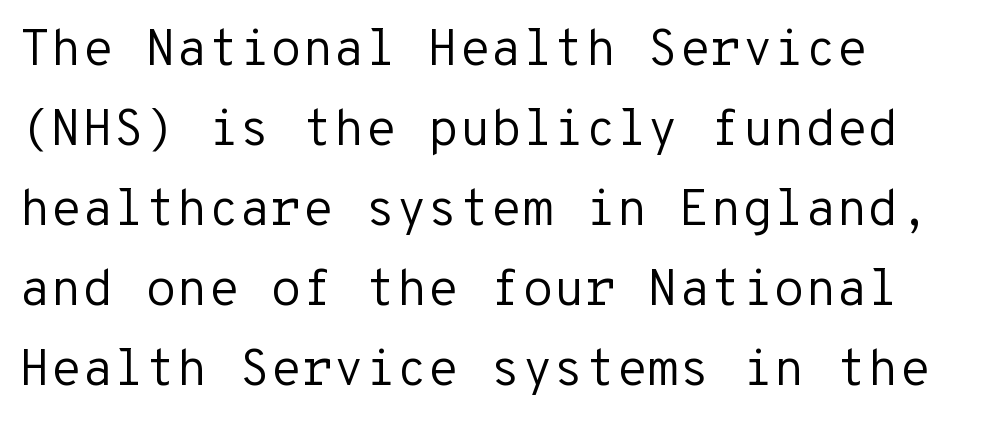
{"serif": "no", "italic": "no", "bold": "no", "weight": "regular", "width": "normal", "stroke_contrast": "low", "x_height": "medium", "monospaced": "yes", "underline": "no", "align": "left", "line_spacing": "normal", "line_spacing_ratio": 1.57, "letter_spacing": "normal", "letter_spacing_em": 0.0, "glyph_px": 51}
